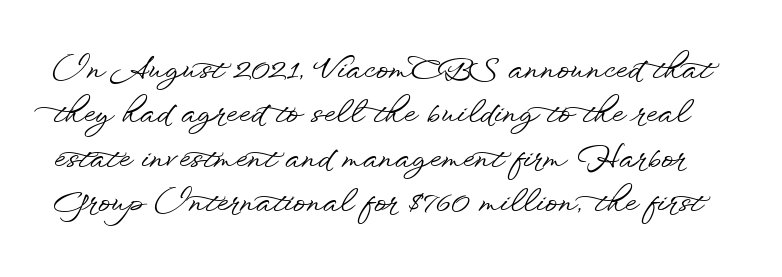
Q: Is the text italic (slanted)? A: Yes.
Q: Is the typeface a serif or a sans-serif typeface? A: Sans-serif.
Q: Is the text underlined? A: No.
Q: Is the spacing between letters normal or unusually wide? A: Normal.
Q: Is the spacing between lines tight, normal or loose? A: Normal.
Q: Width (condensed, normal, or wide)? A: Wide.
Q: Stroke contrast? A: Low.
Q: x-height? A: Small.
Q: Monospaced? A: No.
